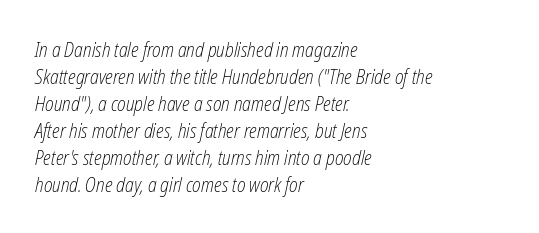
The axis of the letterforms is tilted away from vertical. Standard letterfit; no display-style spreading of the glyphs. This sample keeps an unexceptional amount of space between lines. The typesetting does not lean heavy: it is not bold. The specimen omits any rule beneath the text block's lines.
